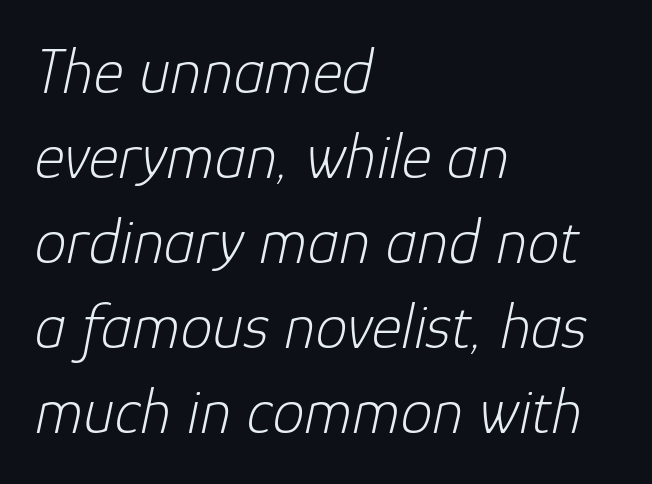
{"italic": "yes", "lean": "right", "slant_degrees": 12, "bold": "no", "weight": "light", "width": "normal", "stroke_contrast": "low", "x_height": "medium", "monospaced": "no", "underline": "no", "align": "left", "line_spacing": "normal", "line_spacing_ratio": 1.33, "letter_spacing": "normal", "letter_spacing_em": 0.0, "glyph_px": 64}
